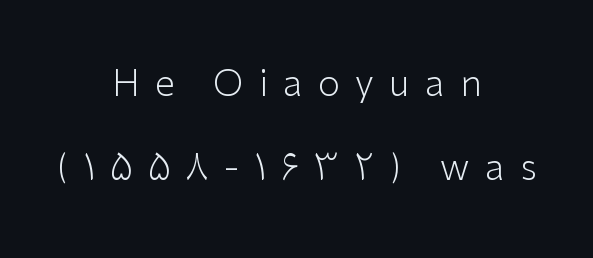
Q: Is the text bold? A: No.
Q: Is the text italic (slanted)? A: No, it is upright.
Q: Is the typeface a serif or a sans-serif typeface? A: Sans-serif.
Q: Is the text underlined? A: No.
Q: How is the paragraph aligned? A: Centered.
Q: Is the spacing between letters normal or unusually wide? A: Unusually wide.
Q: Is the spacing between lines tight, normal or loose? A: Loose.
Q: Width (condensed, normal, or wide)? A: Normal.
Q: Stroke contrast? A: Low.
Q: x-height? A: Medium.
Q: Monospaced? A: No.
